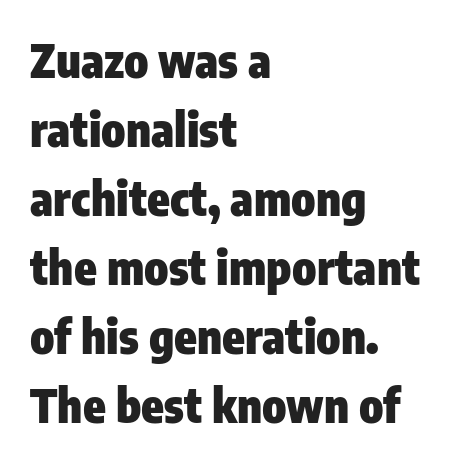
Q: Is the text bold? A: Yes.
Q: Is the text italic (slanted)? A: No, it is upright.
Q: Is the typeface a serif or a sans-serif typeface? A: Sans-serif.
Q: Is the text underlined? A: No.
Q: How is the paragraph aligned? A: Left-aligned.
Q: Is the spacing between letters normal or unusually wide? A: Normal.
Q: Is the spacing between lines tight, normal or loose? A: Normal.
Q: Width (condensed, normal, or wide)? A: Condensed.
Q: Stroke contrast? A: Low.
Q: x-height? A: Medium.
Q: Monospaced? A: No.
